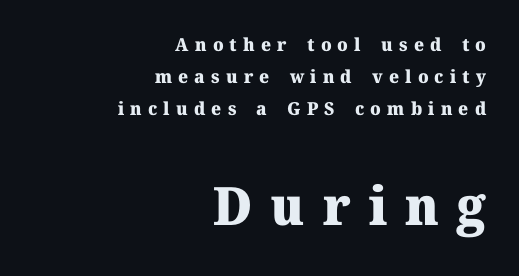
Q: Is the text bold? A: Yes.
Q: Is the text italic (slanted)? A: No, it is upright.
Q: Is the typeface a serif or a sans-serif typeface? A: Serif.
Q: Is the text underlined? A: No.
Q: How is the paragraph aligned? A: Right-aligned.
Q: Is the spacing between letters normal or unusually wide? A: Unusually wide.
Q: Which block of text is set in a larger size, the first (top) or the second (bottom)? A: The second (bottom) one.
Q: Width (condensed, normal, or wide)? A: Normal.
Q: Stroke contrast? A: Medium.
Q: x-height? A: Medium.
Q: Monospaced? A: No.
